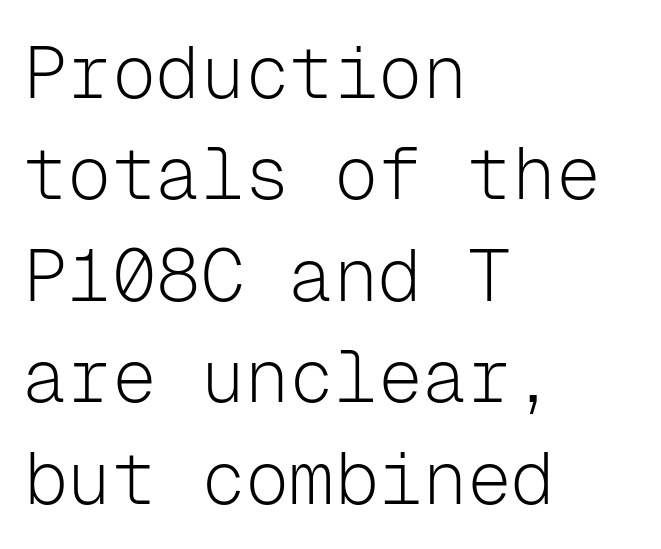
{"serif": "no", "italic": "no", "bold": "no", "weight": "light", "width": "normal", "stroke_contrast": "low", "x_height": "medium", "monospaced": "yes", "underline": "no", "align": "left", "line_spacing": "normal", "line_spacing_ratio": 1.37, "letter_spacing": "normal", "letter_spacing_em": 0.0, "glyph_px": 74}
